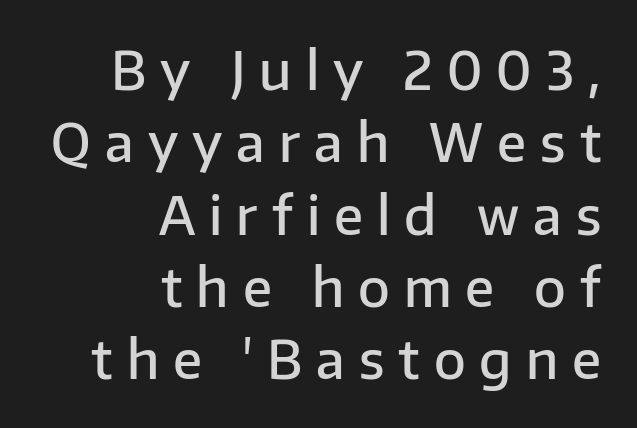
Q: Is the text bold? A: Semi-bold.
Q: Is the text italic (slanted)? A: No, it is upright.
Q: Is the typeface a serif or a sans-serif typeface? A: Sans-serif.
Q: Is the text underlined? A: No.
Q: How is the paragraph aligned? A: Right-aligned.
Q: Is the spacing between letters normal or unusually wide? A: Unusually wide.
Q: Is the spacing between lines tight, normal or loose? A: Normal.
Q: Width (condensed, normal, or wide)? A: Normal.
Q: Stroke contrast? A: Low.
Q: x-height? A: Medium.
Q: Monospaced? A: No.
